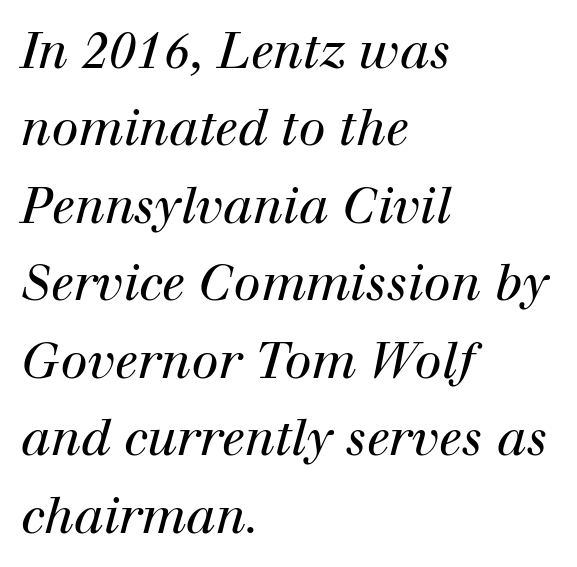
{"serif": "yes", "italic": "yes", "lean": "right", "slant_degrees": 12, "bold": "no", "weight": "regular", "width": "normal", "stroke_contrast": "high", "x_height": "medium", "monospaced": "no", "underline": "no", "align": "left", "line_spacing": "normal", "line_spacing_ratio": 1.58, "letter_spacing": "normal", "letter_spacing_em": 0.0, "glyph_px": 49}
